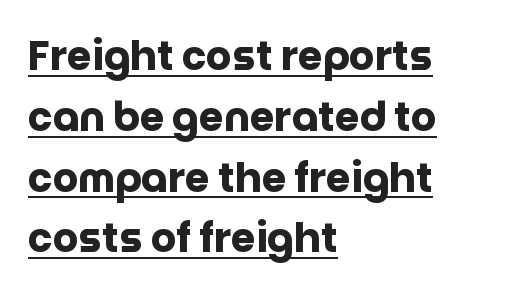
The image shows 40 px heavy sans-serif type, upright; set left-aligned, normal line spacing (1.52x), normal letter spacing, underlined; low stroke contrast and a large x-height.
